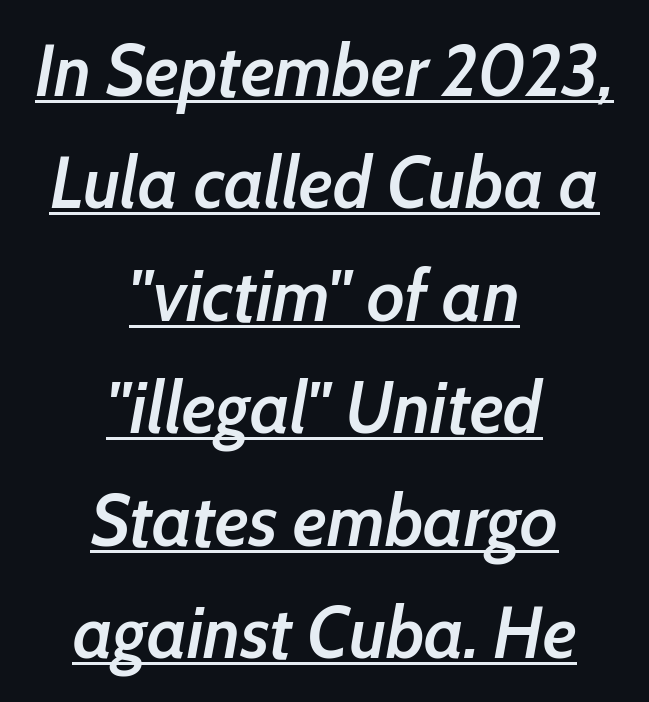
The image shows 74 px semibold, condensed type, italic (leaning right); set centered, normal line spacing (1.52x), normal letter spacing, underlined; low stroke contrast and a medium x-height.
